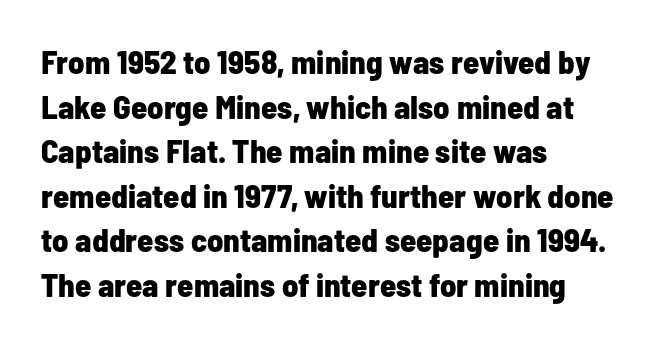
{"serif": "no", "italic": "no", "bold": "yes", "weight": "bold", "width": "condensed", "stroke_contrast": "low", "x_height": "medium", "monospaced": "no", "underline": "no", "align": "left", "line_spacing": "normal", "line_spacing_ratio": 1.35, "letter_spacing": "normal", "letter_spacing_em": 0.0, "glyph_px": 33}
